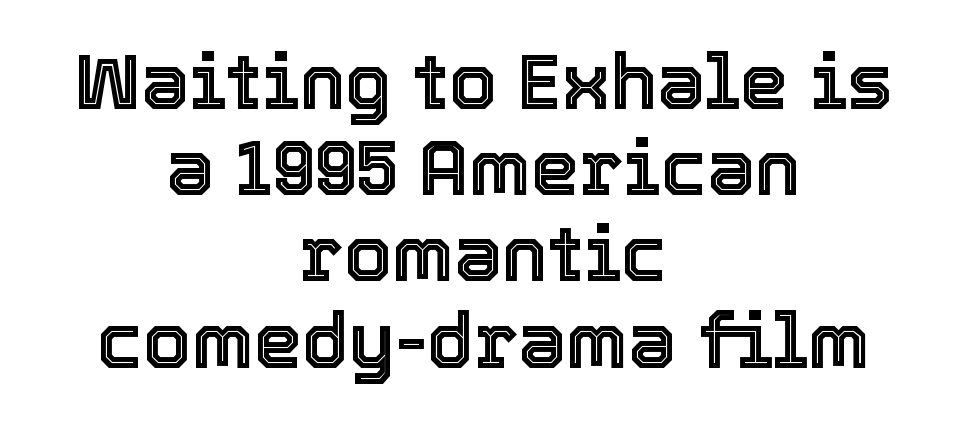
{"italic": "no", "width": "normal", "x_height": "medium", "monospaced": "no", "underline": "no", "align": "center", "line_spacing": "tight", "line_spacing_ratio": 1.12, "letter_spacing": "normal", "letter_spacing_em": 0.0, "glyph_px": 77}
